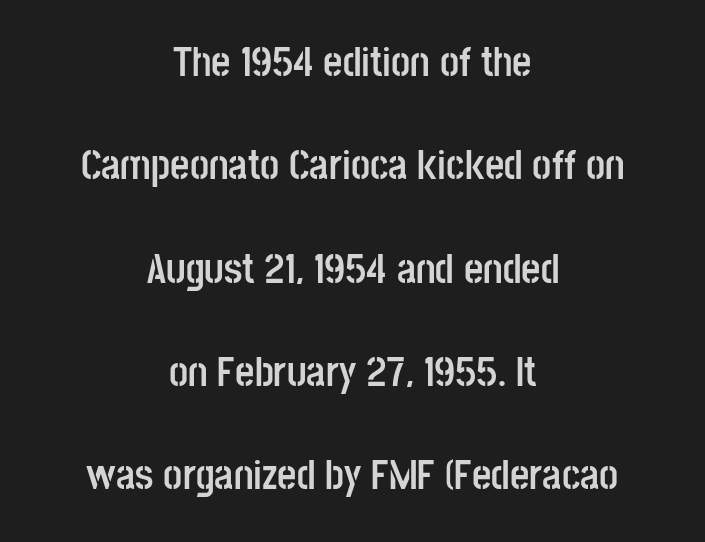
The image shows 42 px semibold, condensed sans-serif type, upright; set centered, loose line spacing (2.46x), normal letter spacing, not underlined; low stroke contrast and a large x-height.
